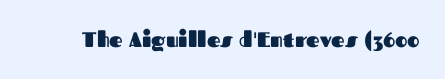
The image shows 21 px bold type, upright; set normal letter spacing, not underlined.
